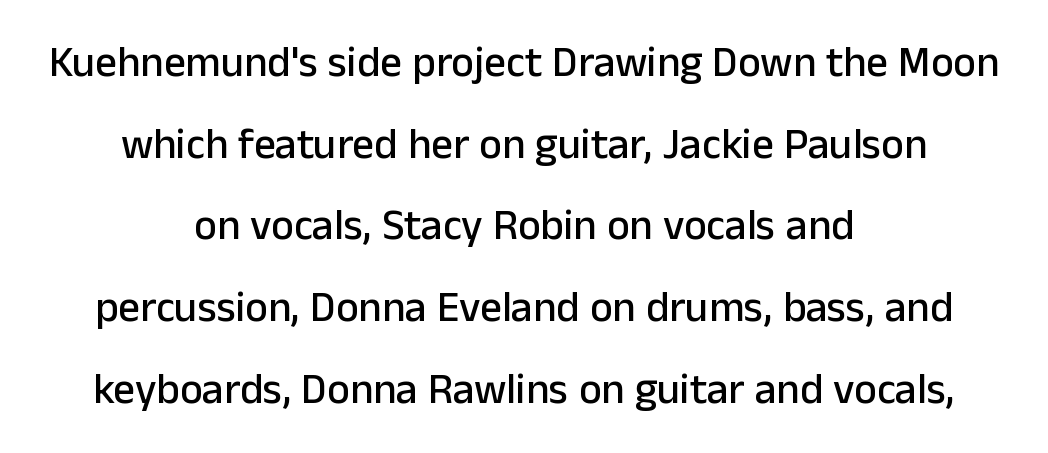
Typeset on center — no edge is straight. The lettering holds an erect, upright posture throughout. Spacing verdict: proportional, widths tailored to each character. The face used here is rendered with its standard letterfit. Vertically, the passage feels expansive, rows floating well apart. Descenders are the only things crossing below the line.
